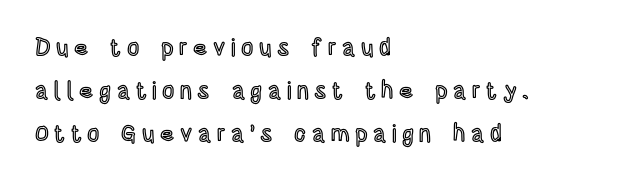
Q: Is the text italic (slanted)? A: No, it is upright.
Q: Is the text underlined? A: No.
Q: How is the paragraph aligned? A: Left-aligned.
Q: Is the spacing between letters normal or unusually wide? A: Unusually wide.
